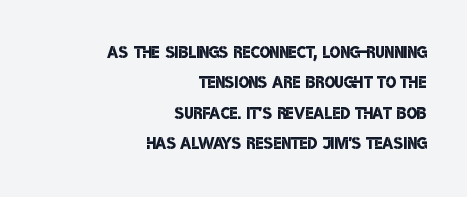
The image shows 22 px text type; set right-aligned, normal line spacing (1.38x), normal letter spacing, not underlined.
